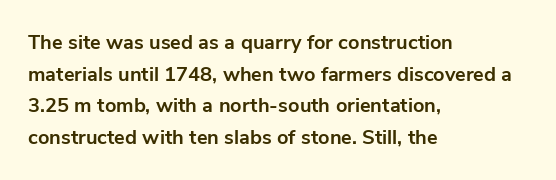
Q: Is the text bold? A: Yes.
Q: Is the text italic (slanted)? A: No, it is upright.
Q: Is the text underlined? A: No.
Q: How is the paragraph aligned? A: Left-aligned.
Q: Is the spacing between letters normal or unusually wide? A: Normal.
Q: Is the spacing between lines tight, normal or loose? A: Normal.
